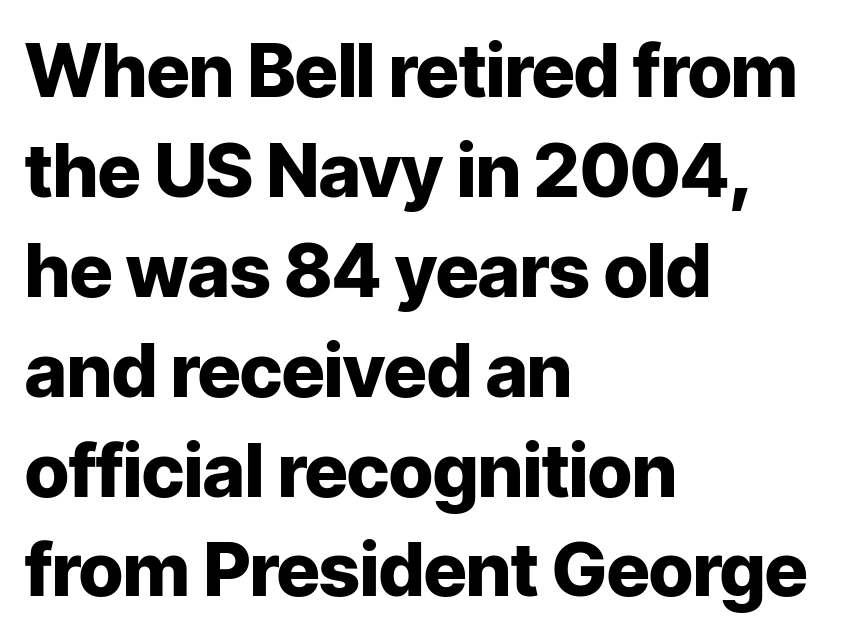
The image shows 74 px heavy sans-serif type, upright; set left-aligned, normal line spacing (1.35x), normal letter spacing, not underlined; low stroke contrast and a medium x-height.
